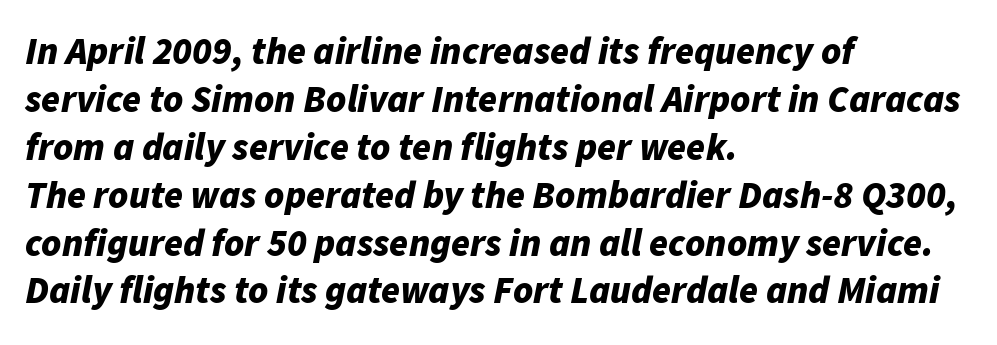
The setting favours the left margin, as ordinary paragraphs usually do. The rendering keeps characters at their native spacing. Descenders are the only things crossing below the line. This block has exactly the height ordinary leading produces. The font is running at its bold setting.
